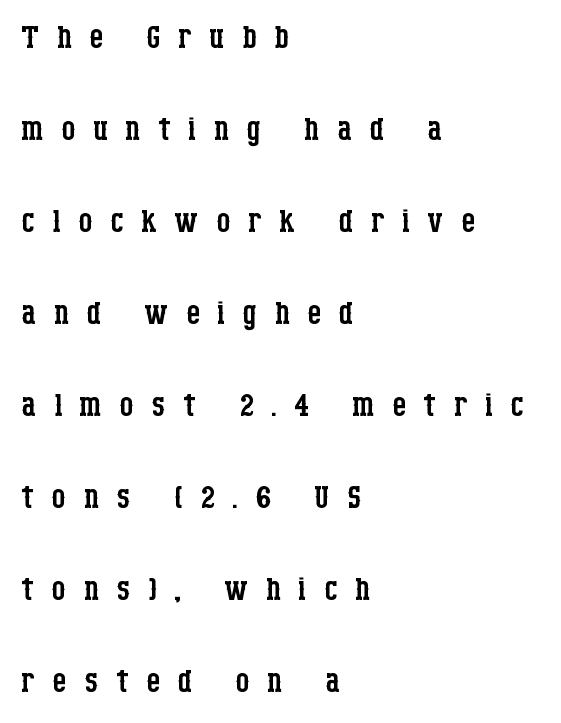
Q: Is the text bold? A: No.
Q: Is the text italic (slanted)? A: No, it is upright.
Q: Is the typeface a serif or a sans-serif typeface? A: Serif.
Q: Is the text underlined? A: No.
Q: How is the paragraph aligned? A: Left-aligned.
Q: Is the spacing between letters normal or unusually wide? A: Unusually wide.
Q: Is the spacing between lines tight, normal or loose? A: Loose.
Q: Width (condensed, normal, or wide)? A: Condensed.
Q: Stroke contrast? A: Low.
Q: x-height? A: Large.
Q: Monospaced? A: No.
